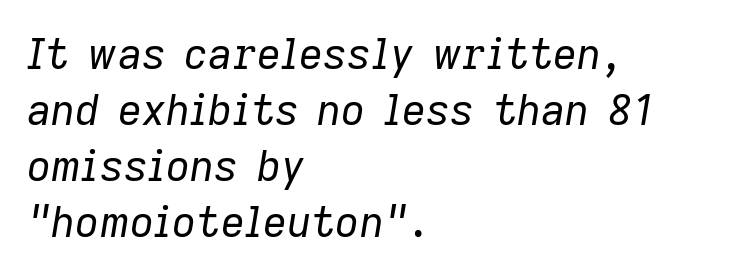
{"italic": "yes", "lean": "right", "slant_degrees": 9, "bold": "no", "weight": "regular", "width": "normal", "stroke_contrast": "low", "x_height": "medium", "monospaced": "no", "underline": "no", "align": "left", "line_spacing": "normal", "line_spacing_ratio": 1.33, "letter_spacing": "normal", "letter_spacing_em": 0.0, "glyph_px": 42}
